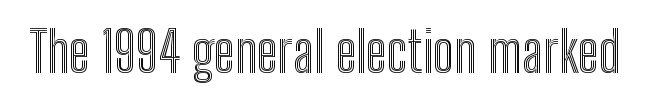
The image shows 55 px condensed type, upright; set normal letter spacing, not underlined; a medium x-height.
